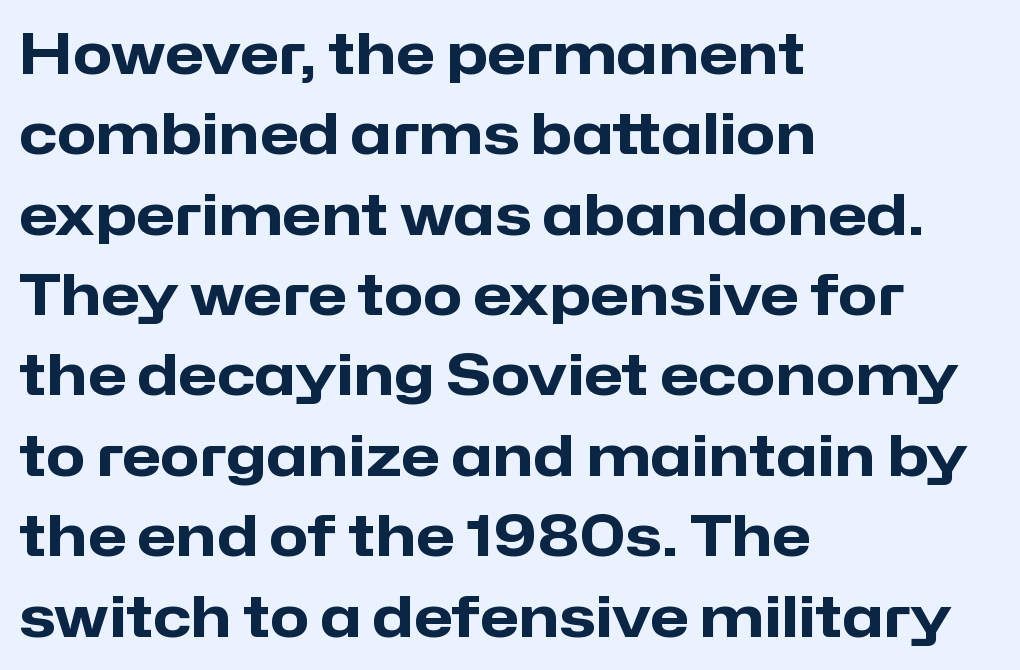
{"serif": "no", "italic": "no", "bold": "yes", "weight": "heavy", "width": "normal", "stroke_contrast": "low", "x_height": "medium", "monospaced": "no", "underline": "no", "align": "left", "line_spacing": "normal", "line_spacing_ratio": 1.41, "letter_spacing": "normal", "letter_spacing_em": 0.0, "glyph_px": 57}
